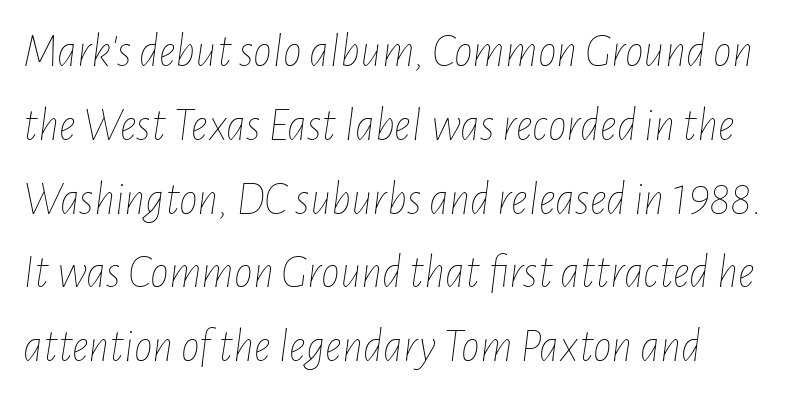
Q: Is the text bold? A: No.
Q: Is the text italic (slanted)? A: Yes, it leans right by about 7 degrees.
Q: Is the text underlined? A: No.
Q: Is the spacing between letters normal or unusually wide? A: Normal.
Q: Is the spacing between lines tight, normal or loose? A: Normal.
Q: Width (condensed, normal, or wide)? A: Condensed.
Q: Stroke contrast? A: Low.
Q: x-height? A: Medium.
Q: Monospaced? A: No.
